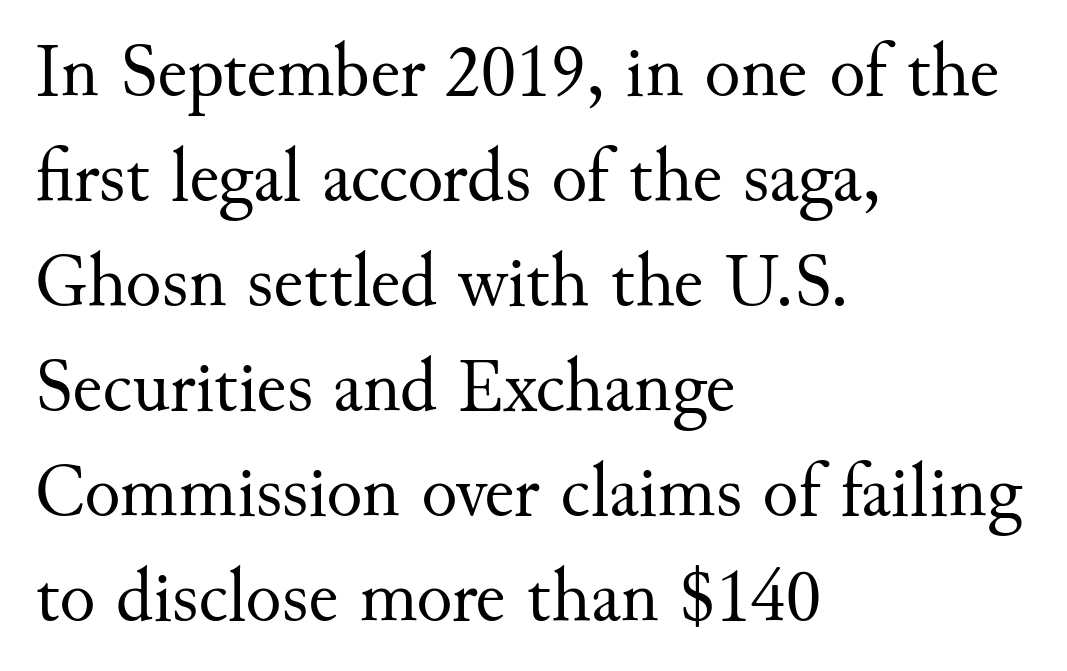
{"serif": "yes", "italic": "no", "bold": "no", "weight": "regular", "width": "normal", "stroke_contrast": "medium", "x_height": "small", "monospaced": "no", "underline": "no", "align": "left", "line_spacing": "normal", "line_spacing_ratio": 1.4, "letter_spacing": "normal", "letter_spacing_em": 0.0, "glyph_px": 75}
